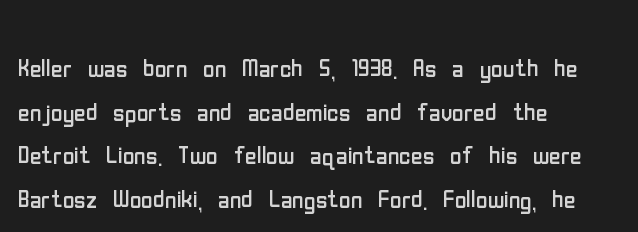
The image shows 32 px regular-weight, condensed sans-serif type, upright; set left-aligned, normal line spacing (1.36x), normal letter spacing, not underlined; low stroke contrast and a medium x-height.
